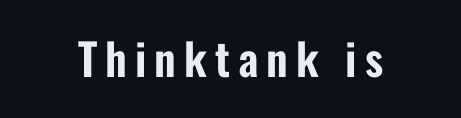
Q: Is the text italic (slanted)? A: No, it is upright.
Q: Is the typeface a serif or a sans-serif typeface? A: Sans-serif.
Q: Is the text underlined? A: No.
Q: Width (condensed, normal, or wide)? A: Condensed.
Q: Stroke contrast? A: Low.
Q: x-height? A: Medium.
Q: Monospaced? A: No.
